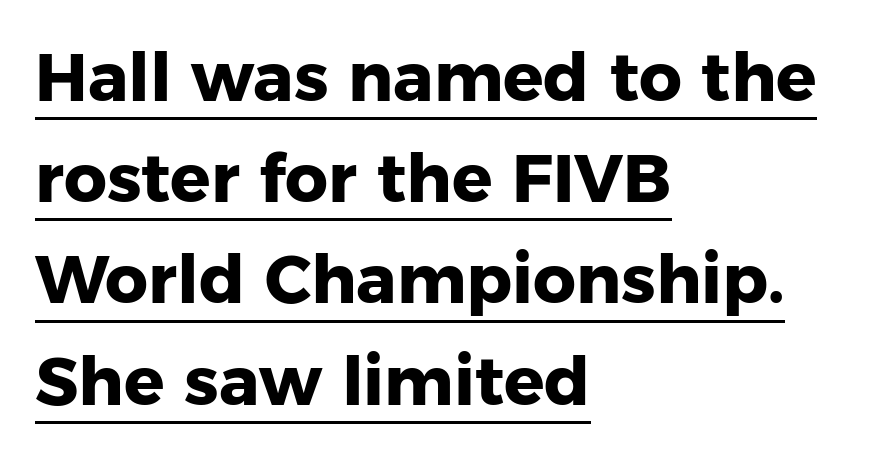
The image shows 67 px heavy sans-serif type, upright; set left-aligned, normal line spacing (1.51x), normal letter spacing, underlined; low stroke contrast and a medium x-height.
